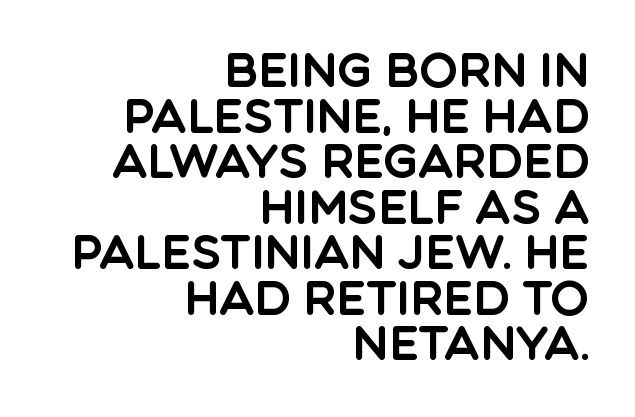
Varying glyph widths throughout — classic text-font behaviour. Line spacing here is tight. Quick note: not italic, upright. Examine the stroke ends and you'll find no serifs.
